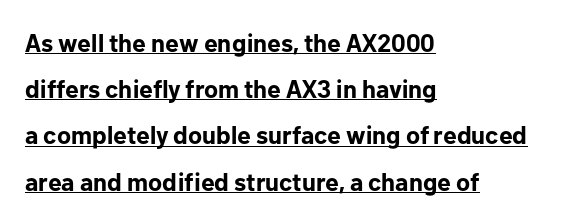
The glyphs have the mass of a bold cut. Horizontal alignment here is leftward, the default for most running prose. The glyphs are accompanied by a horizontal stroke just below them. Standard letterfit; no display-style spreading of the glyphs.
